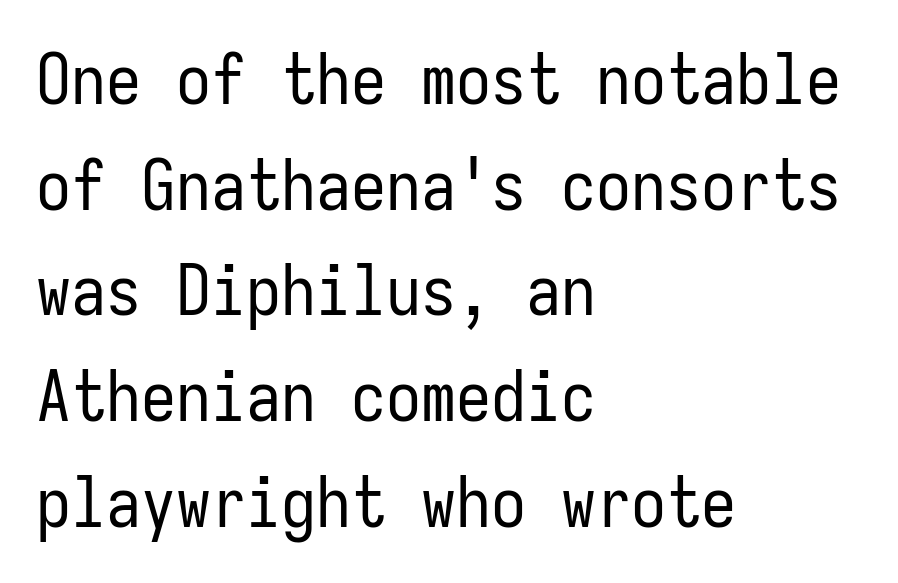
{"serif": "no", "italic": "no", "bold": "no", "weight": "regular", "width": "condensed", "stroke_contrast": "low", "x_height": "medium", "monospaced": "yes", "underline": "no", "align": "left", "line_spacing": "normal", "line_spacing_ratio": 1.51, "letter_spacing": "normal", "letter_spacing_em": 0.0, "glyph_px": 70}
